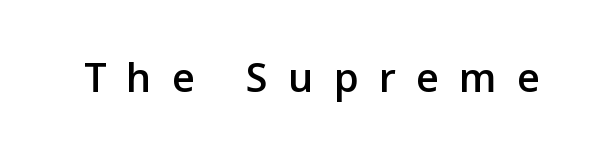
{"serif": "no", "italic": "no", "width": "normal", "stroke_contrast": "low", "x_height": "medium", "monospaced": "no", "underline": "no", "letter_spacing": "wide", "letter_spacing_em": 0.46, "glyph_px": 44}
